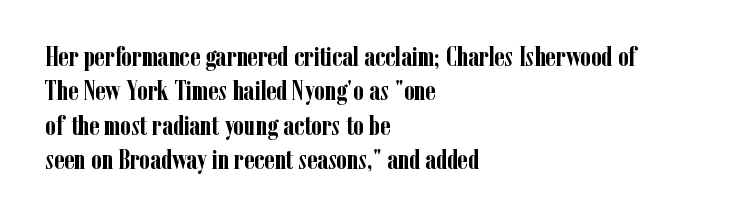
A typesetter would mark this as roman, not italic. Does the copy run flush right? No — it runs flush left. These words are printed bold, with thick strokes throughout. Successive baselines arrive at the customary interval. Caption: standard tracking, unaltered.
